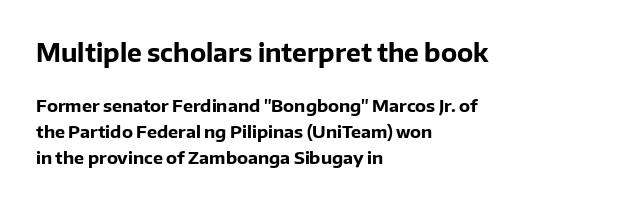
The image shows 25 px bold type, upright; set left-aligned, normal line spacing (1.53x), normal letter spacing, not underlined; the first (top) block is 1.47x larger.
